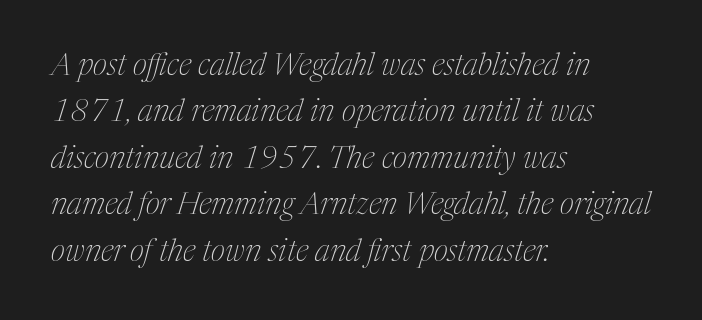
{"serif": "yes", "italic": "yes", "lean": "right", "slant_degrees": 17, "bold": "no", "weight": "thin", "width": "condensed", "stroke_contrast": "medium", "x_height": "medium", "monospaced": "no", "underline": "no", "align": "left", "line_spacing": "normal", "line_spacing_ratio": 1.5, "letter_spacing": "normal", "letter_spacing_em": 0.0, "glyph_px": 31}
